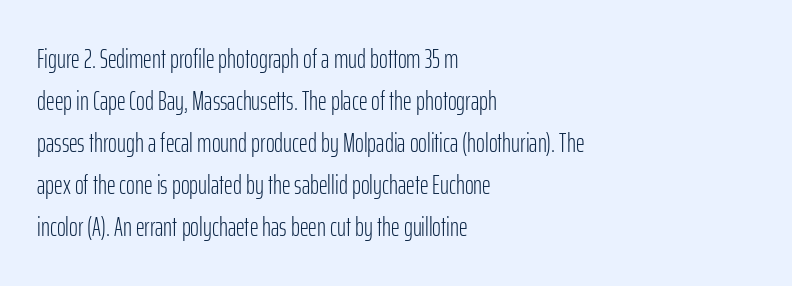
The image shows 27 px text type, upright; set left-aligned, normal line spacing (1.56x), normal letter spacing, not underlined.
